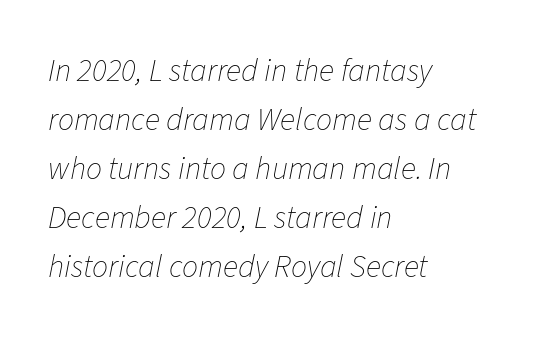
It's the slanting kind of type. Caption: face not bold, strokes unweighted. Words appear dense and cohesive because spacing is normal. Each letter keeps its own natural width here, so spacing adapts to shape.
